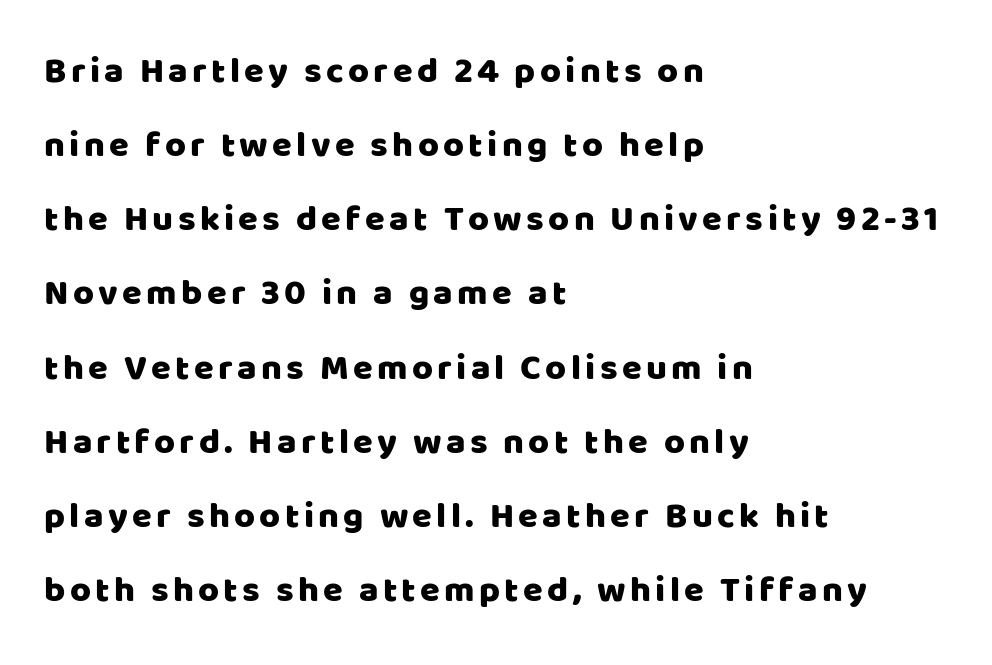
{"serif": "no", "italic": "no", "width": "normal", "stroke_contrast": "low", "x_height": "large", "monospaced": "no", "underline": "no", "align": "left", "line_spacing": "loose", "line_spacing_ratio": 2.06, "glyph_px": 36}
